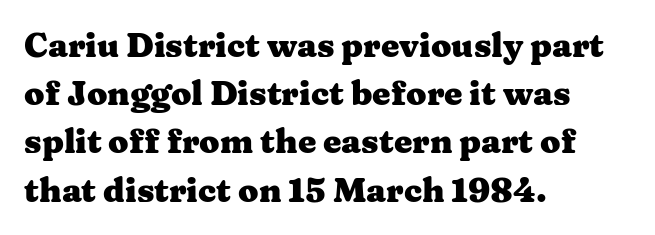
{"serif": "yes", "italic": "no", "bold": "yes", "weight": "heavy", "width": "wide", "stroke_contrast": "medium", "x_height": "medium", "monospaced": "no", "underline": "no", "align": "left", "line_spacing": "normal", "line_spacing_ratio": 1.46, "letter_spacing": "normal", "letter_spacing_em": 0.0, "glyph_px": 33}
